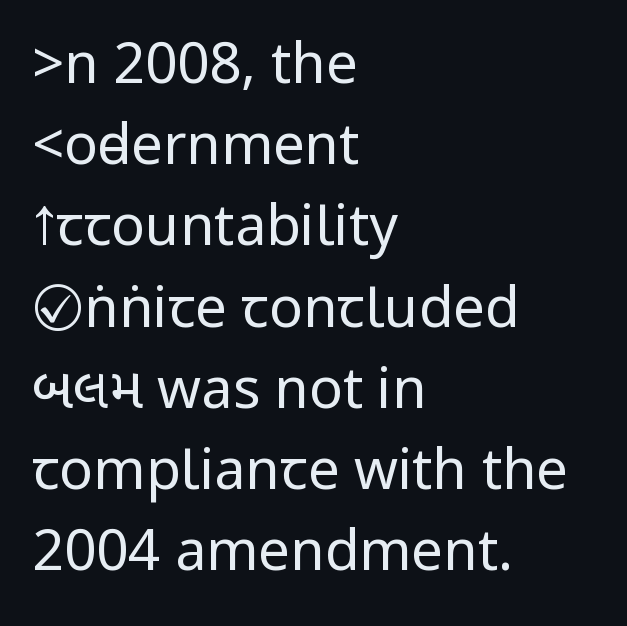
Where is the straight margin? On the left. The designer left line spacing at the default. Does the type have serifs? No, each stem ends abruptly. Vertical strokes here are truly vertical.
